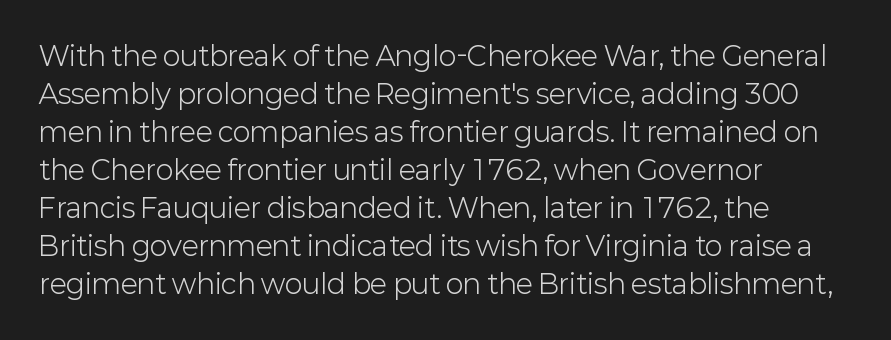
Q: Is the text bold? A: No.
Q: Is the text italic (slanted)? A: No, it is upright.
Q: Is the text underlined? A: No.
Q: How is the paragraph aligned? A: Left-aligned.
Q: Is the spacing between letters normal or unusually wide? A: Normal.
Q: Is the spacing between lines tight, normal or loose? A: Normal.
